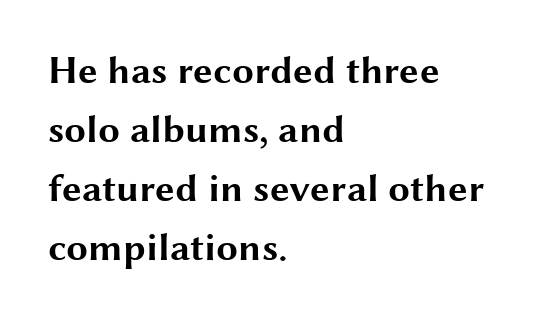
Is the letter spacing exaggerated? No — it looks like the ordinary default. The letters advance in unequal steps, a hallmark of proportional type. Students, observe: this is what conventionally led text looks like. The characters display no serif detailing; their extremities are plain. This rendering uses left alignment, leaving the right contour irregular. These words are printed bold, with thick strokes throughout.
